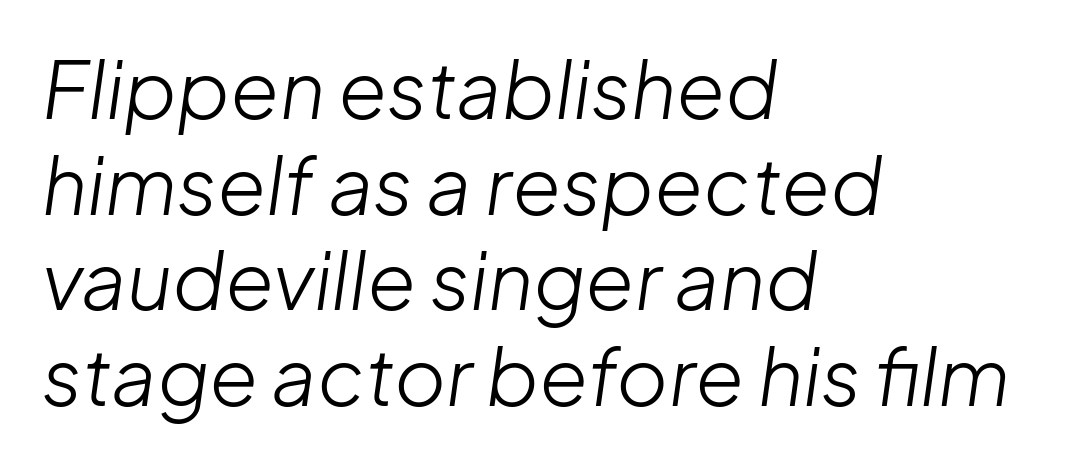
Q: Is the text bold? A: No.
Q: Is the text italic (slanted)? A: Yes, it leans right by about 8 degrees.
Q: Is the text underlined? A: No.
Q: How is the paragraph aligned? A: Left-aligned.
Q: Is the spacing between letters normal or unusually wide? A: Normal.
Q: Width (condensed, normal, or wide)? A: Normal.
Q: Stroke contrast? A: Low.
Q: x-height? A: Medium.
Q: Monospaced? A: No.
